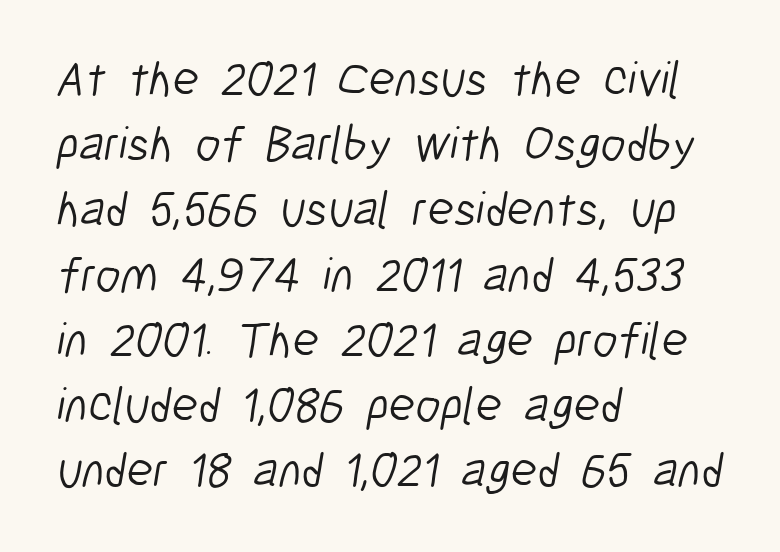
The image shows 49 px light, condensed sans-serif type; set left-aligned, normal line spacing (1.33x), normal letter spacing, not underlined; low stroke contrast and a medium x-height.
